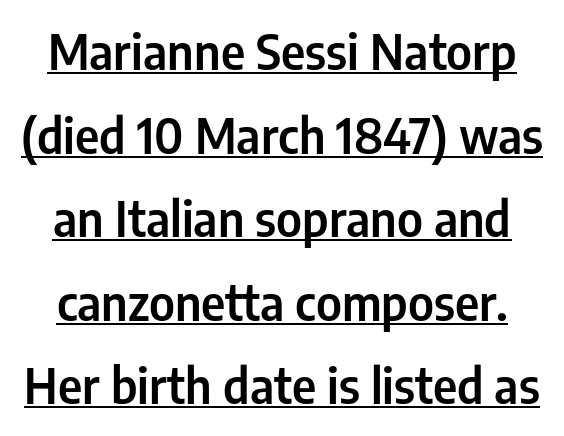
The face used here is proportionally spaced, like ordinary book or web type. Underlined type. Nobody touched the tracking dial on this one. Ascenders rise straight up at ninety degrees. The typeface chosen for these lines omits serifs.
